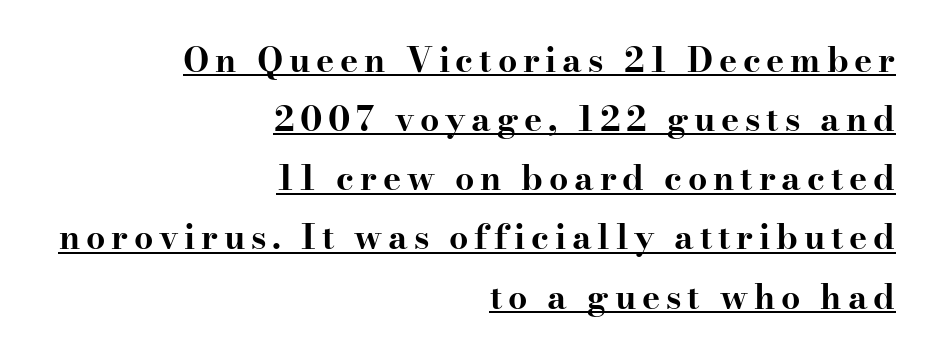
{"serif": "yes", "italic": "no", "bold": "yes", "weight": "bold", "width": "wide", "stroke_contrast": "high", "x_height": "small", "monospaced": "no", "underline": "yes", "align": "right", "line_spacing_ratio": 1.74, "glyph_px": 34}
